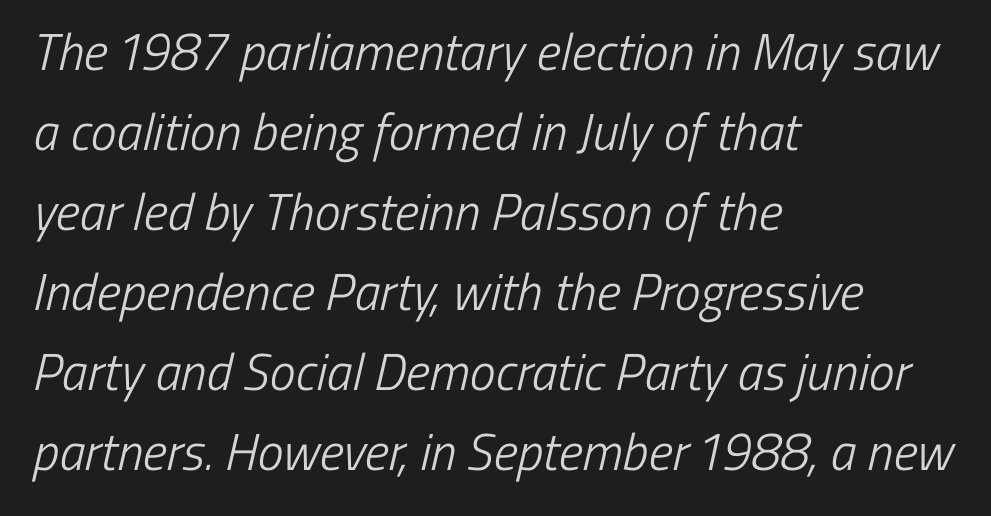
Q: Is the text bold? A: No.
Q: Is the typeface a serif or a sans-serif typeface? A: Sans-serif.
Q: Is the text underlined? A: No.
Q: How is the paragraph aligned? A: Left-aligned.
Q: Is the spacing between letters normal or unusually wide? A: Normal.
Q: Is the spacing between lines tight, normal or loose? A: Normal.
Q: Width (condensed, normal, or wide)? A: Condensed.
Q: Stroke contrast? A: Low.
Q: x-height? A: Medium.
Q: Monospaced? A: No.
